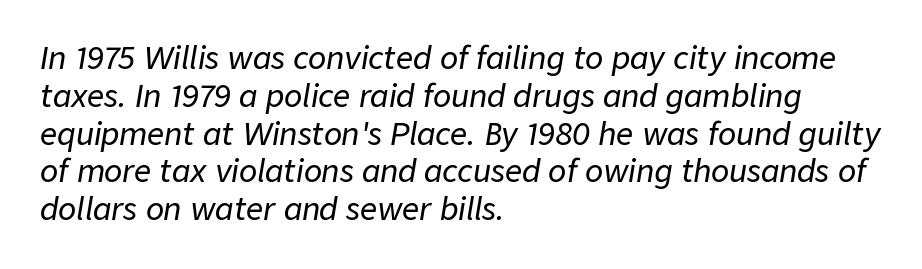
The image shows 30 px text type, italic (leaning right); set left-aligned, normal line spacing (1.26x), normal letter spacing, not underlined; low stroke contrast and a medium x-height.
